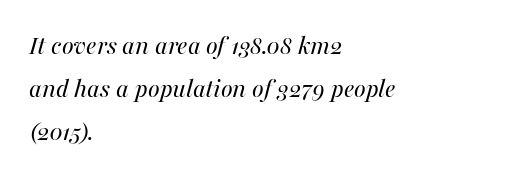
Descenders hang freely into open space. Do the characters align in a grid? No, the font is proportional. The lines are quadded left. The weight would be labelled regular, book, light, or lighter still.
